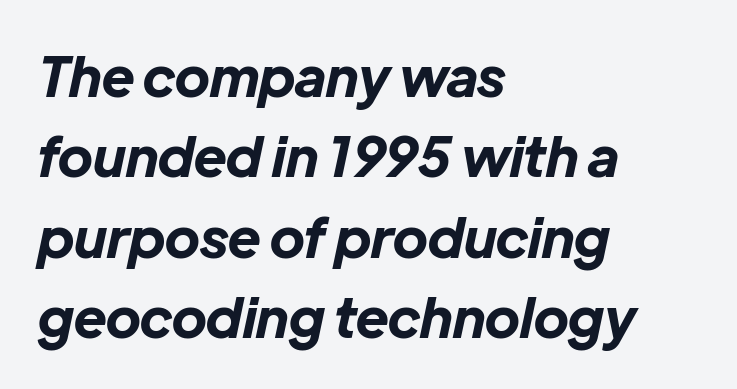
The image shows 55 px bold type, italic (leaning right); set left-aligned, normal line spacing (1.46x), normal letter spacing, not underlined; low stroke contrast and a medium x-height.
